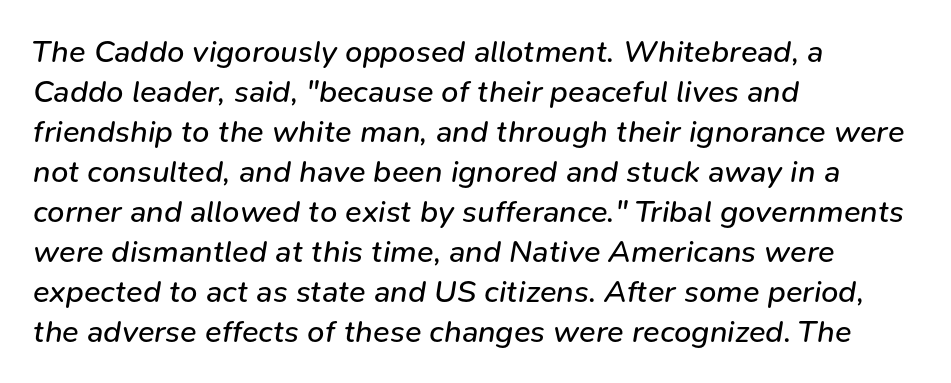
The image shows 31 px regular-weight type, italic (leaning right); set left-aligned, normal line spacing (1.29x), normal letter spacing, not underlined; low stroke contrast and a medium x-height.
